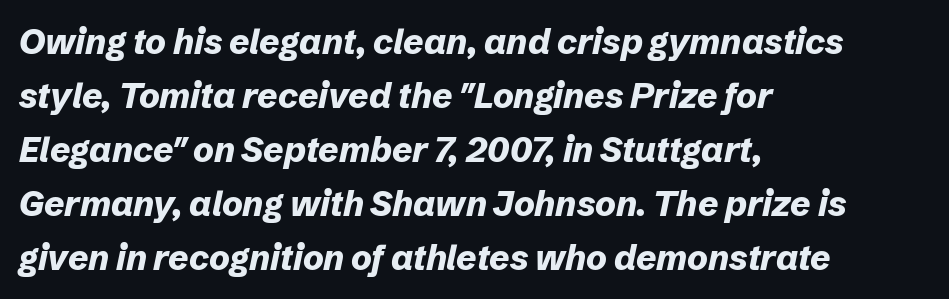
{"italic": "yes", "lean": "right", "slant_degrees": 12, "bold": "yes", "weight": "bold", "width": "normal", "stroke_contrast": "low", "x_height": "medium", "monospaced": "no", "underline": "no", "align": "left", "line_spacing": "normal", "line_spacing_ratio": 1.54, "letter_spacing": "normal", "letter_spacing_em": 0.0, "glyph_px": 35}
